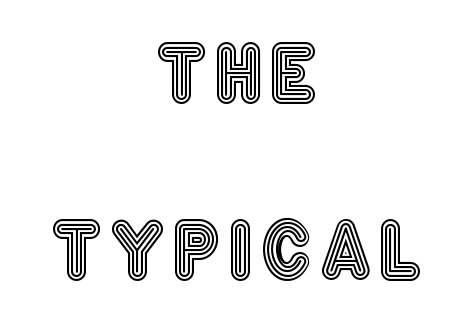
The image shows 74 px condensed type, upright; set centered, loose line spacing (2.39x), not underlined; a large x-height.
